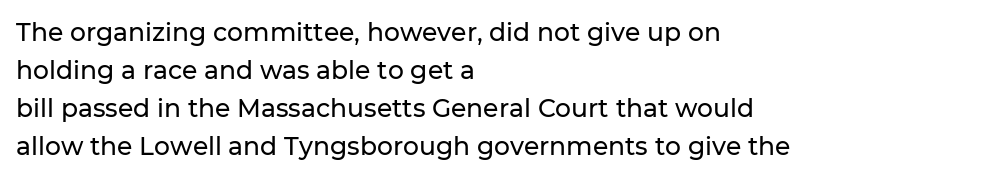
The image shows 25 px text type, upright; set left-aligned, normal line spacing (1.52x), normal letter spacing, not underlined.
